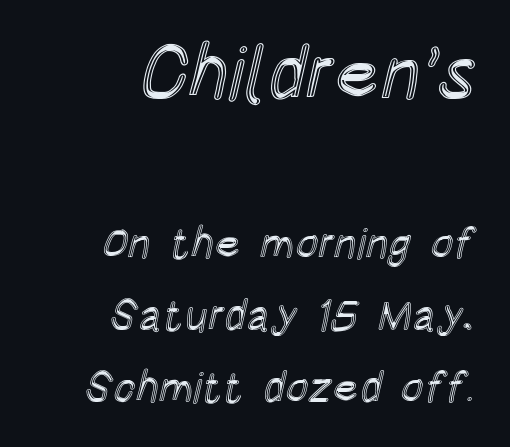
Line spacing here is normal. Does the bottom block carry the larger type? No, the top block does. Spacing between characters is what you'd get straight out of the box. Has an underline been added? It has not.
